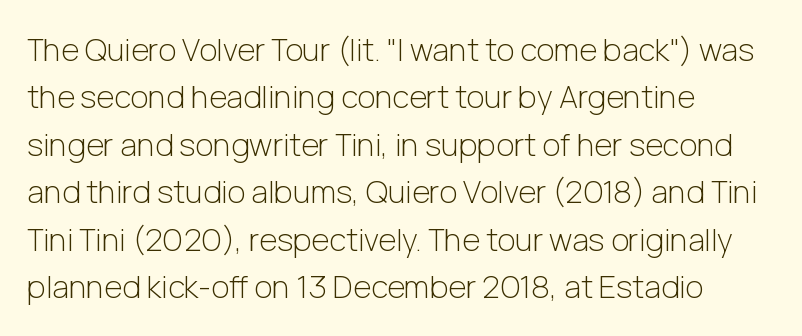
{"serif": "no", "italic": "no", "bold": "no", "weight": "light", "width": "normal", "stroke_contrast": "low", "x_height": "medium", "monospaced": "no", "underline": "no", "align": "left", "line_spacing": "normal", "line_spacing_ratio": 1.53, "letter_spacing": "normal", "letter_spacing_em": 0.0, "glyph_px": 31}
